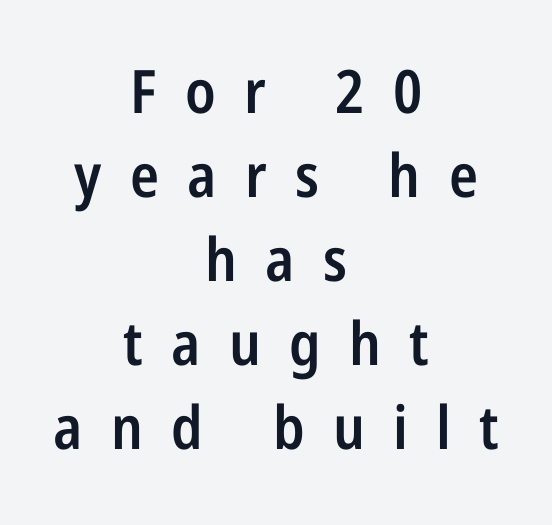
Q: Is the text bold? A: Semi-bold.
Q: Is the text italic (slanted)? A: No, it is upright.
Q: Is the typeface a serif or a sans-serif typeface? A: Sans-serif.
Q: Is the text underlined? A: No.
Q: How is the paragraph aligned? A: Centered.
Q: Is the spacing between letters normal or unusually wide? A: Unusually wide.
Q: Is the spacing between lines tight, normal or loose? A: Normal.
Q: Width (condensed, normal, or wide)? A: Condensed.
Q: Stroke contrast? A: Low.
Q: x-height? A: Medium.
Q: Monospaced? A: No.
